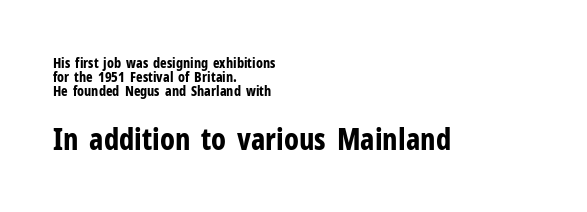
Reading down the column, the eye jumps only a short way to each next line. Is the lower block the larger one? Yes — the lower block carries the bigger type. Weight check: bold — yes, fully. In terms of letterform style, serifs are entirely absent. The lines in this sample share a left origin and differ only in where they stop. Each row of text sits above clean, open space.
